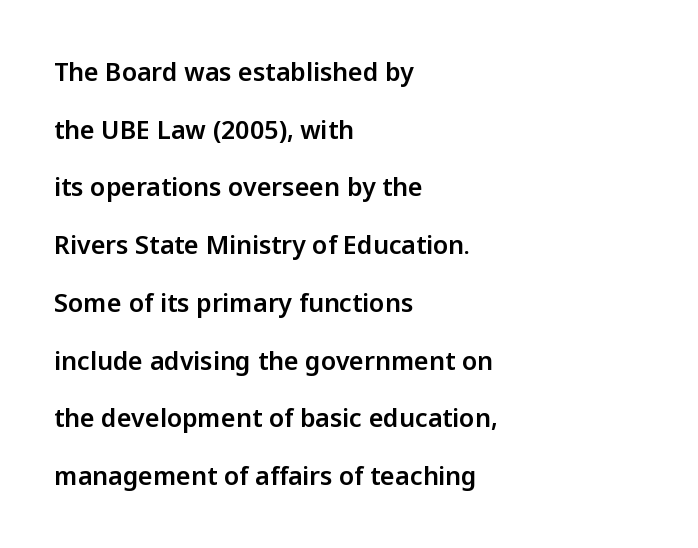
The area under the type is left untouched. The ragged edge is on the right, which tells us the setting is flush left. A typesetter would call this leading open, well beyond the default. The specimen reads as upright at a glance. Compared with typical body copy, the letter spacing here is the same.
